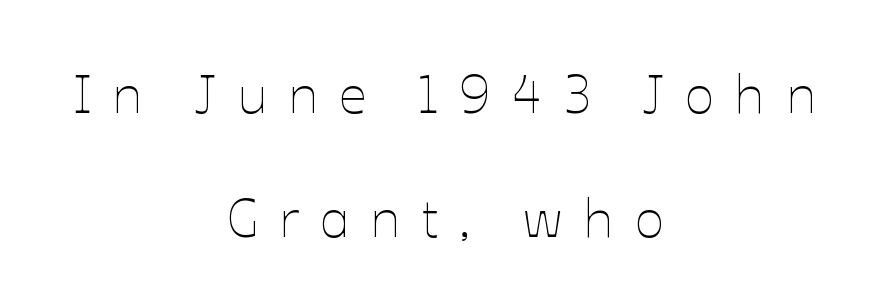
Q: Is the text bold? A: No.
Q: Is the text italic (slanted)? A: No, it is upright.
Q: Is the text underlined? A: No.
Q: How is the paragraph aligned? A: Centered.
Q: Is the spacing between letters normal or unusually wide? A: Unusually wide.
Q: Is the spacing between lines tight, normal or loose? A: Loose.
Q: Width (condensed, normal, or wide)? A: Normal.
Q: Stroke contrast? A: Low.
Q: x-height? A: Medium.
Q: Monospaced? A: No.
